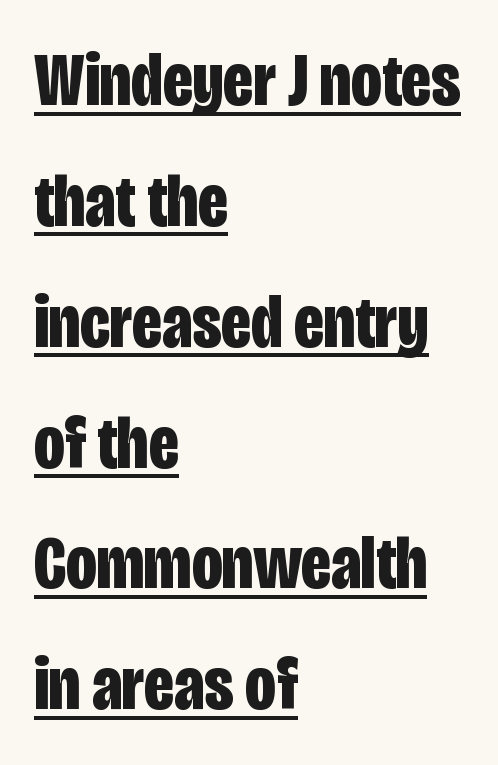
{"serif": "no", "italic": "no", "bold": "yes", "weight": "bold", "width": "condensed", "stroke_contrast": "low", "x_height": "large", "monospaced": "no", "underline": "yes", "align": "left", "line_spacing": "normal", "line_spacing_ratio": 1.59, "letter_spacing": "normal", "letter_spacing_em": 0.0, "glyph_px": 76}
